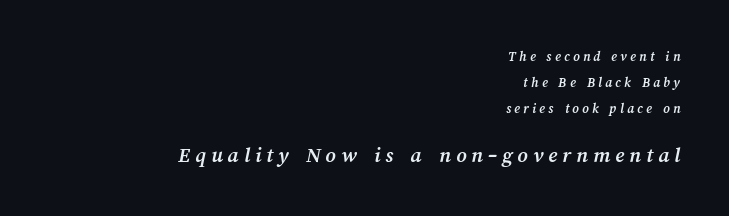
The image shows 22 px bold type; set right-aligned, line spacing 1.84x, unusually wide letter spacing (+0.23 em), not underlined; the second (bottom) block is 1.57x larger.
